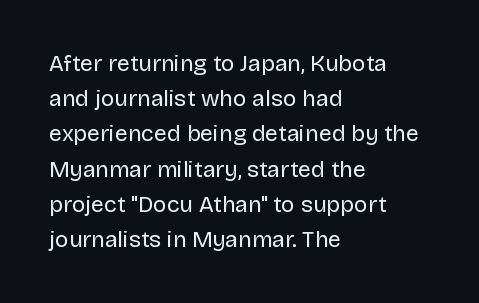
A typesetter would call this leading conventional body-copy spacing. Casual observation: everything's shoved over to the left. Counters stay open thanks to moderate or lighter strokes. The lettering stays uniformly vertical, giving the passage a roman look. No extra tracking has been applied to these lines. The gap between lines stays unmarked.
